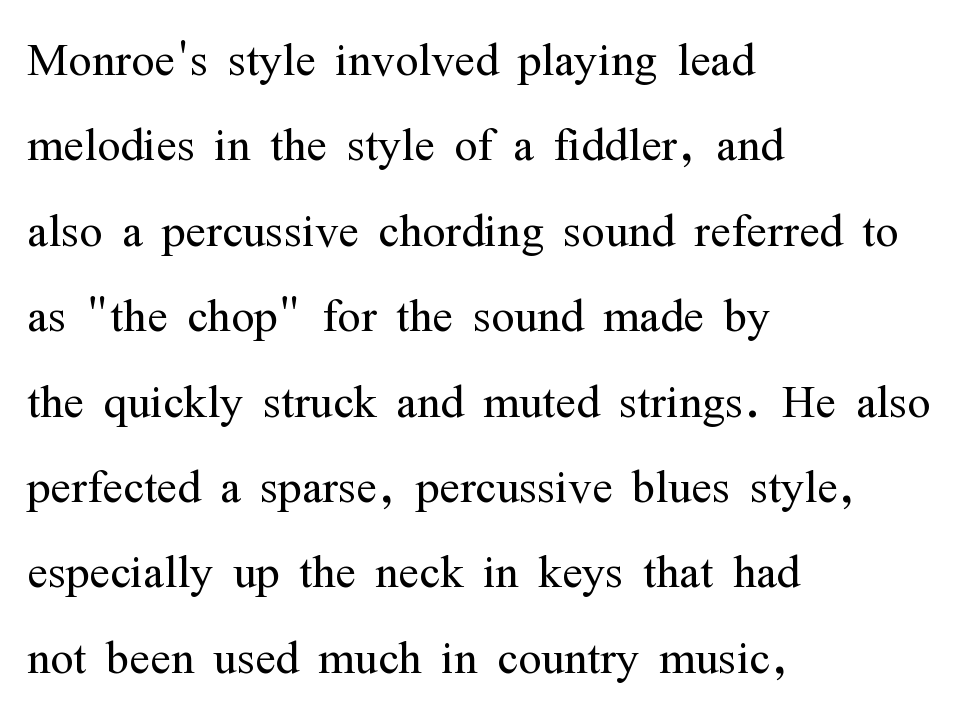
Q: Is the text bold? A: No.
Q: Is the text italic (slanted)? A: No, it is upright.
Q: Is the typeface a serif or a sans-serif typeface? A: Serif.
Q: Is the text underlined? A: No.
Q: How is the paragraph aligned? A: Left-aligned.
Q: Is the spacing between letters normal or unusually wide? A: Normal.
Q: Is the spacing between lines tight, normal or loose? A: Normal.
Q: Width (condensed, normal, or wide)? A: Condensed.
Q: Stroke contrast? A: Medium.
Q: x-height? A: Medium.
Q: Monospaced? A: No.
